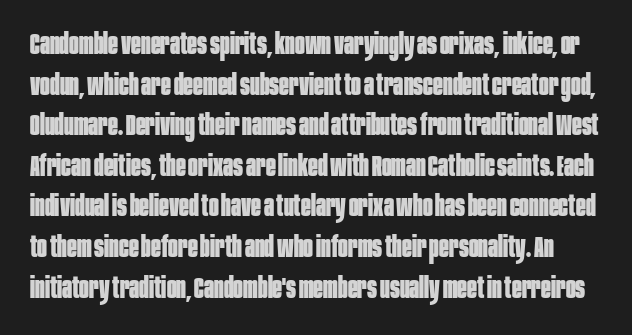
{"serif": "no", "italic": "no", "bold": "yes", "weight": "bold", "width": "condensed", "stroke_contrast": "low", "x_height": "large", "monospaced": "no", "underline": "no", "line_spacing": "normal", "line_spacing_ratio": 1.4, "letter_spacing": "normal", "letter_spacing_em": 0.0, "glyph_px": 29}
